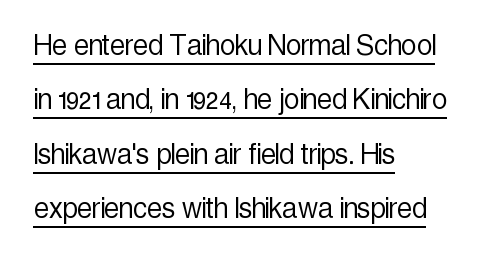
The image shows 34 px light, condensed sans-serif type, upright; set left-aligned, normal line spacing (1.6x), normal letter spacing, underlined; a medium x-height.
